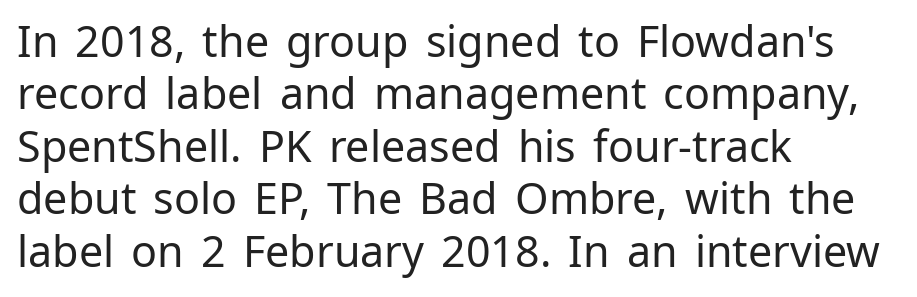
Q: Is the text bold? A: No.
Q: Is the text italic (slanted)? A: No, it is upright.
Q: Is the typeface a serif or a sans-serif typeface? A: Sans-serif.
Q: Is the text underlined? A: No.
Q: How is the paragraph aligned? A: Left-aligned.
Q: Is the spacing between letters normal or unusually wide? A: Normal.
Q: Width (condensed, normal, or wide)? A: Normal.
Q: Stroke contrast? A: Low.
Q: x-height? A: Medium.
Q: Monospaced? A: No.
